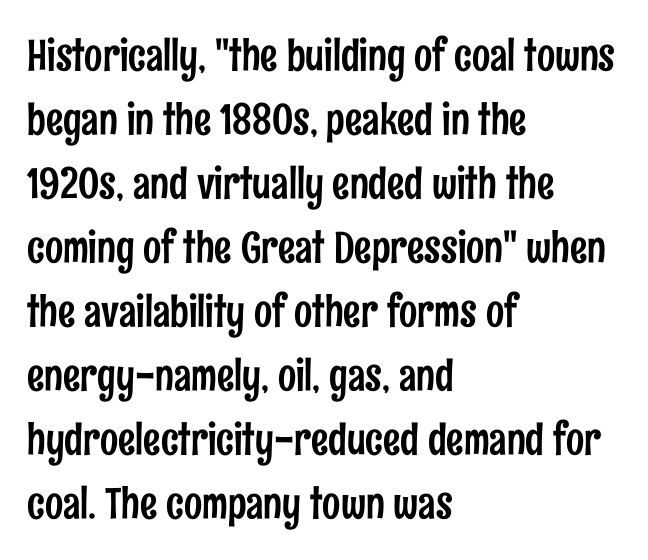
The image shows 43 px condensed sans-serif type, upright; set left-aligned, normal line spacing (1.49x), normal letter spacing, not underlined; low stroke contrast and a medium x-height.
